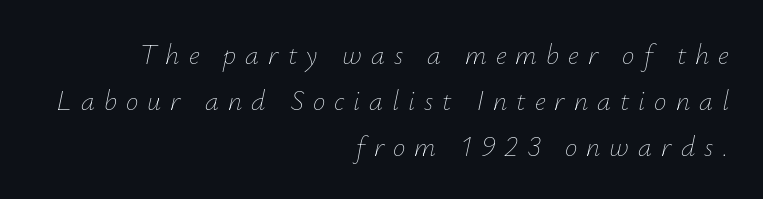
Q: Is the text bold? A: No.
Q: Is the text italic (slanted)? A: Yes, it leans right by about 12 degrees.
Q: Is the text underlined? A: No.
Q: How is the paragraph aligned? A: Right-aligned.
Q: Is the spacing between letters normal or unusually wide? A: Unusually wide.
Q: Is the spacing between lines tight, normal or loose? A: Normal.
Q: Width (condensed, normal, or wide)? A: Normal.
Q: Stroke contrast? A: Low.
Q: x-height? A: Small.
Q: Monospaced? A: No.
